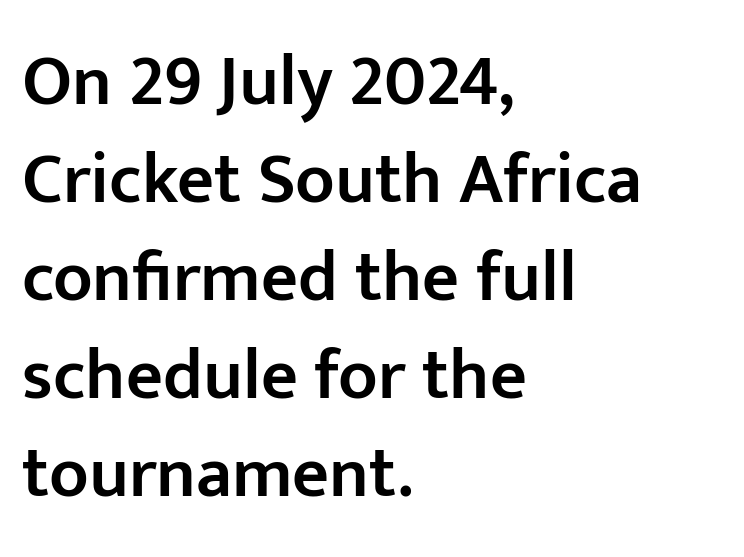
Q: Is the text bold? A: Semi-bold.
Q: Is the text italic (slanted)? A: No, it is upright.
Q: Is the typeface a serif or a sans-serif typeface? A: Sans-serif.
Q: Is the text underlined? A: No.
Q: How is the paragraph aligned? A: Left-aligned.
Q: Is the spacing between letters normal or unusually wide? A: Normal.
Q: Is the spacing between lines tight, normal or loose? A: Normal.
Q: Width (condensed, normal, or wide)? A: Normal.
Q: Stroke contrast? A: Low.
Q: x-height? A: Medium.
Q: Monospaced? A: No.
